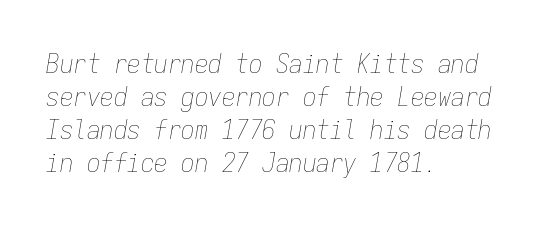
Q: Is the text bold? A: No.
Q: Is the text italic (slanted)? A: Yes, it leans right by about 9 degrees.
Q: Is the text underlined? A: No.
Q: How is the paragraph aligned? A: Left-aligned.
Q: Is the spacing between letters normal or unusually wide? A: Normal.
